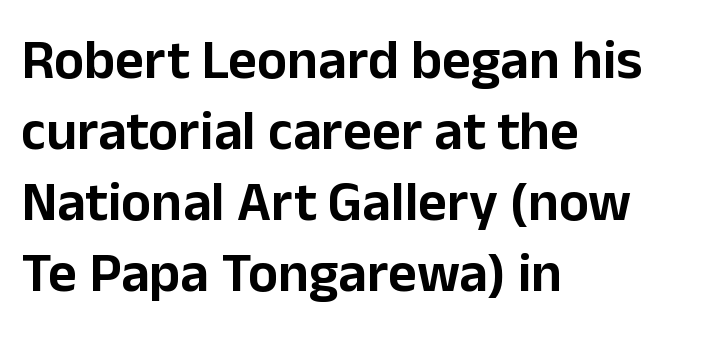
Serif or sans? Sans — the stroke terminals are bare. The passage is arranged the way most books set body copy — flush left. Every character sits straight up, as roman type does. Normally led — the rows are evenly, conventionally spaced. The baseline area is clear.
